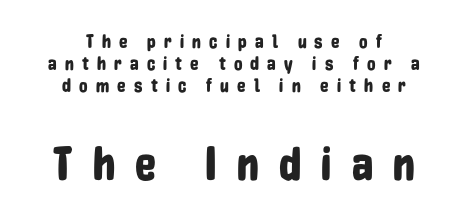
Q: Is the text italic (slanted)? A: No, it is upright.
Q: Is the typeface a serif or a sans-serif typeface? A: Sans-serif.
Q: Is the text underlined? A: No.
Q: How is the paragraph aligned? A: Centered.
Q: Is the spacing between letters normal or unusually wide? A: Unusually wide.
Q: Which block of text is set in a larger size, the first (top) or the second (bottom)? A: The second (bottom) one.
Q: Width (condensed, normal, or wide)? A: Condensed.
Q: Stroke contrast? A: Low.
Q: x-height? A: Medium.
Q: Monospaced? A: No.
